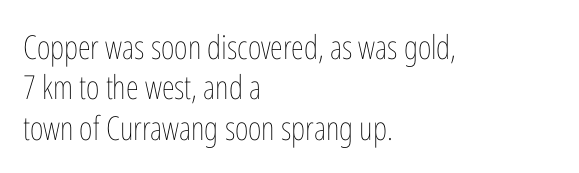
The image shows 33 px thin, condensed type, upright; set left-aligned, line spacing 1.22x, normal letter spacing, not underlined; low stroke contrast and a medium x-height.
